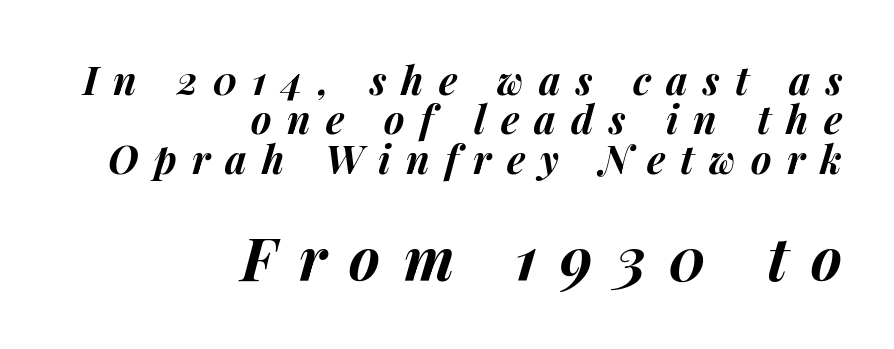
The image shows 59 px bold type, italic (leaning right); set right-aligned, tight line spacing (1.01x), unusually wide letter spacing (+0.39 em), not underlined; the second (bottom) block is 1.51x larger; medium stroke contrast and a medium x-height.
